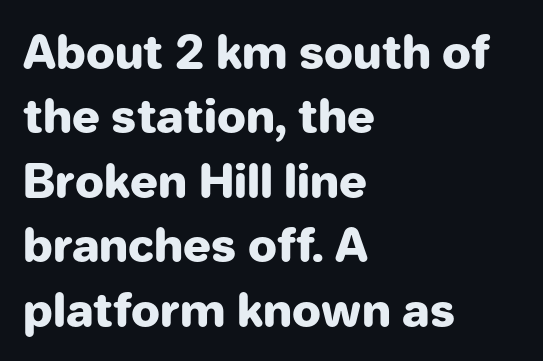
Leading matches the norm, producing a regular column. Anything drawn beneath the words? Only blank space. In terms of letterform style, serifs are entirely absent. Spacing between characters is what you'd get straight out of the box.
